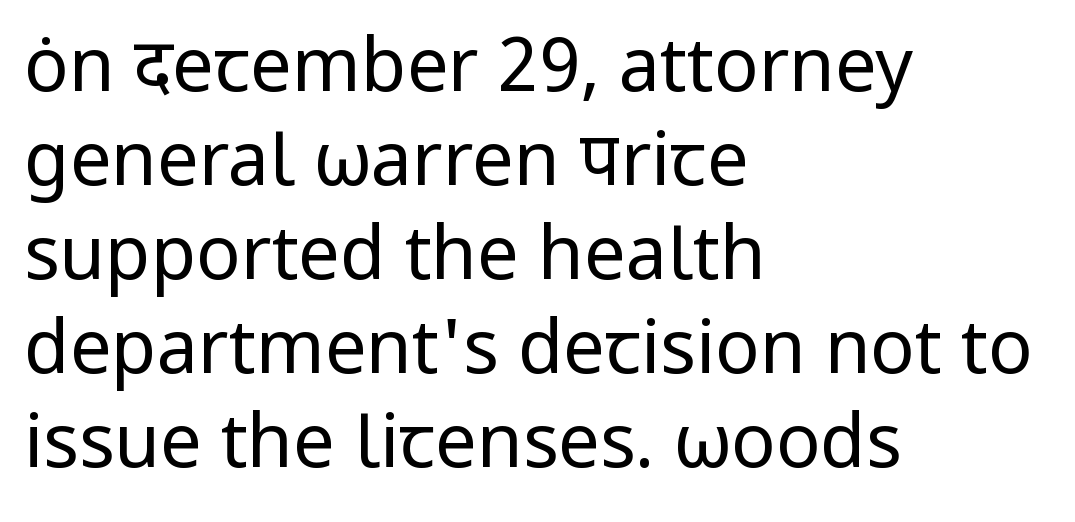
The tracking reads as untouched default to a designer's eye. Anything drawn beneath the words? Only blank space. In terms of posture, this sample is upright. Is this a fixed-width face? No — the glyphs have proportional, varying widths.
